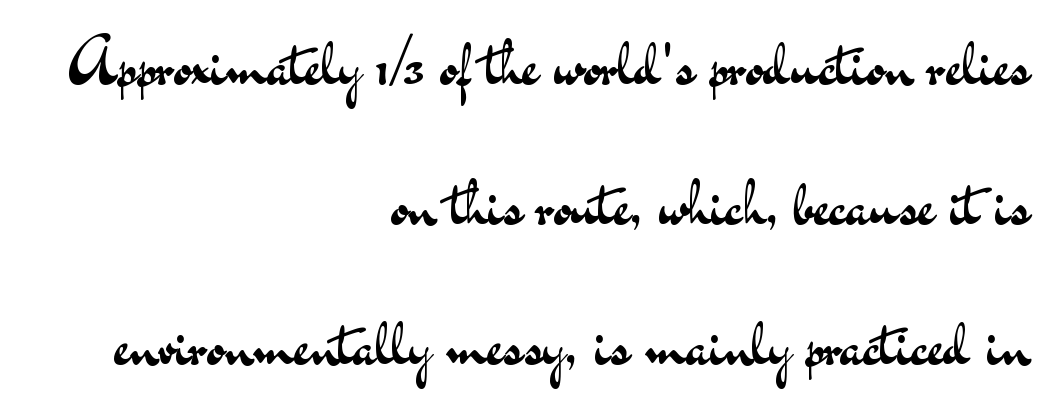
{"serif": "no", "bold": "no", "weight": "regular", "width": "wide", "stroke_contrast": "medium", "x_height": "small", "monospaced": "no", "underline": "no", "align": "right", "line_spacing": "loose", "line_spacing_ratio": 2.19, "letter_spacing": "normal", "letter_spacing_em": 0.0, "glyph_px": 64}
